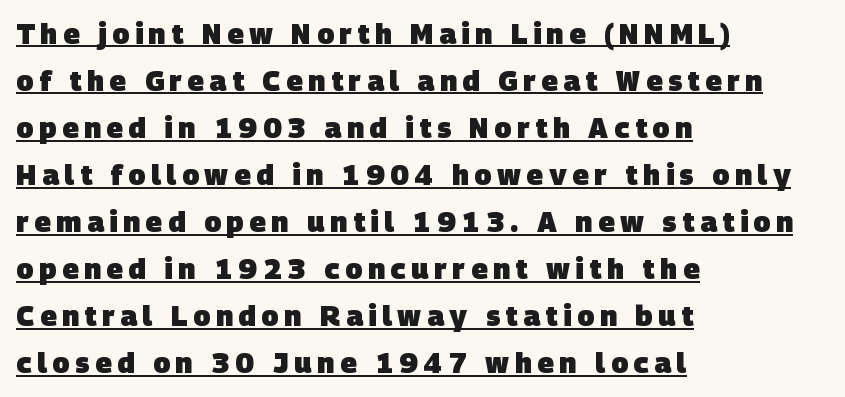
The image shows 28 px heavy sans-serif type; set left-aligned, normal line spacing (1.68x), unusually wide letter spacing (+0.2 em), underlined; low stroke contrast and a large x-height.
